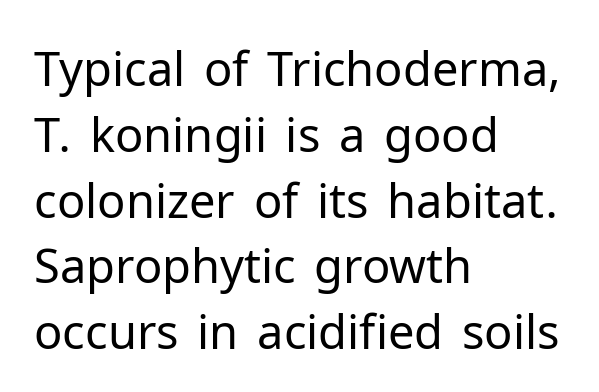
The image shows 47 px regular-weight sans-serif type, upright; set left-aligned, normal line spacing (1.4x), normal letter spacing, not underlined; low stroke contrast and a medium x-height.
